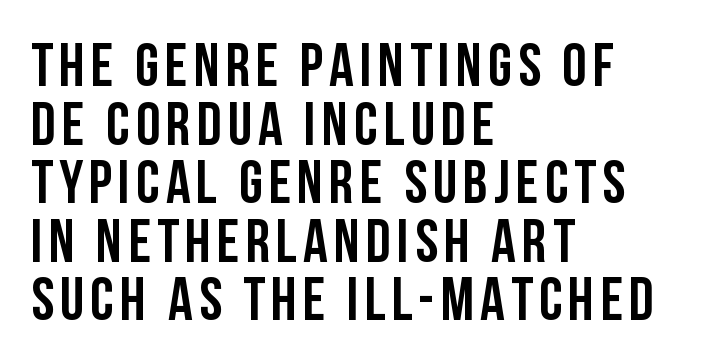
Q: Is the text italic (slanted)? A: No, it is upright.
Q: Is the typeface a serif or a sans-serif typeface? A: Sans-serif.
Q: Is the text underlined? A: No.
Q: How is the paragraph aligned? A: Left-aligned.
Q: Is the spacing between lines tight, normal or loose? A: Tight.
Q: Width (condensed, normal, or wide)? A: Condensed.
Q: Stroke contrast? A: Low.
Q: x-height? A: Large.
Q: Monospaced? A: No.
